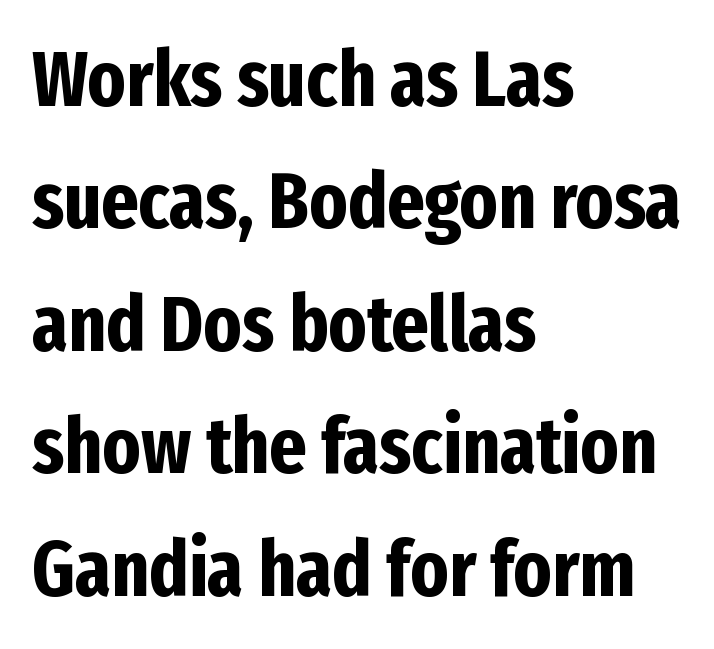
The image shows 79 px bold, condensed sans-serif type, upright; set left-aligned, normal line spacing (1.55x), normal letter spacing, not underlined; low stroke contrast and a medium x-height.
